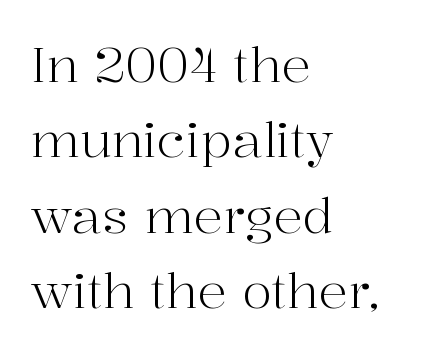
Q: Is the text bold? A: No.
Q: Is the text italic (slanted)? A: No, it is upright.
Q: Is the typeface a serif or a sans-serif typeface? A: Serif.
Q: Is the text underlined? A: No.
Q: How is the paragraph aligned? A: Left-aligned.
Q: Is the spacing between letters normal or unusually wide? A: Normal.
Q: Is the spacing between lines tight, normal or loose? A: Normal.
Q: Width (condensed, normal, or wide)? A: Normal.
Q: Stroke contrast? A: High.
Q: x-height? A: Medium.
Q: Monospaced? A: No.
